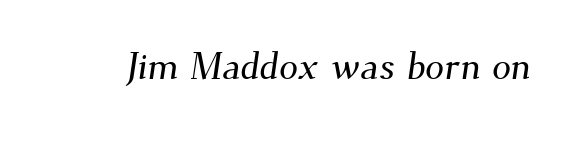
The image shows 38 px serif type; set normal letter spacing, not underlined; medium stroke contrast and a small x-height.
